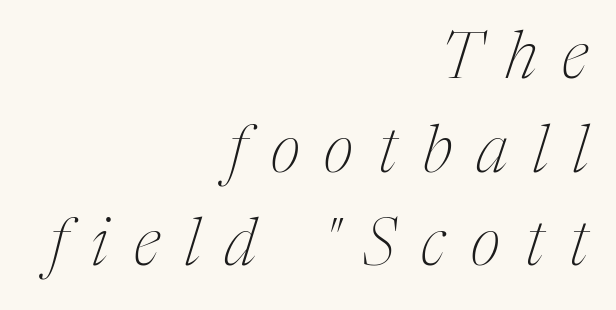
The image shows 65 px thin, condensed serif type, italic (leaning right); set right-aligned, normal line spacing (1.44x), unusually wide letter spacing (+0.39 em), not underlined; medium stroke contrast and a medium x-height.
